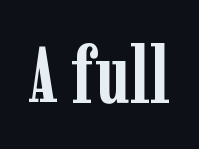
Words appear dense and cohesive because spacing is normal. The characters look thick and weighty, a clear bold. Type without underlining. This sample has the flowing, uneven cadence of proportional lettering. The designer went with a serif here, giving each stem small feet. A typesetter would mark this as roman, not italic.
